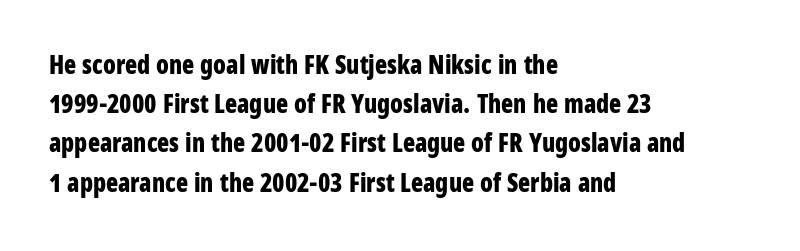
Q: Is the text bold? A: Yes.
Q: Is the text italic (slanted)? A: No, it is upright.
Q: Is the text underlined? A: No.
Q: How is the paragraph aligned? A: Left-aligned.
Q: Is the spacing between letters normal or unusually wide? A: Normal.
Q: Is the spacing between lines tight, normal or loose? A: Normal.
